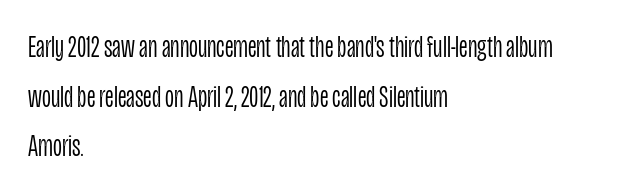
Leftover space on each line is placed entirely after the last word. The words here are not underlined. Letterform terminals end flat and unadorned throughout the passage. The space between consecutive lines is moderate.
